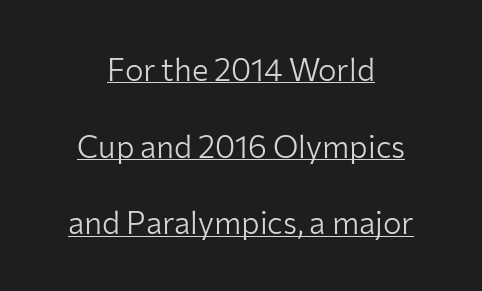
{"serif": "no", "italic": "no", "bold": "no", "weight": "light", "width": "normal", "stroke_contrast": "low", "x_height": "medium", "monospaced": "no", "underline": "yes", "align": "center", "line_spacing": "loose", "line_spacing_ratio": 2.47, "letter_spacing": "normal", "letter_spacing_em": 0.0, "glyph_px": 31}
